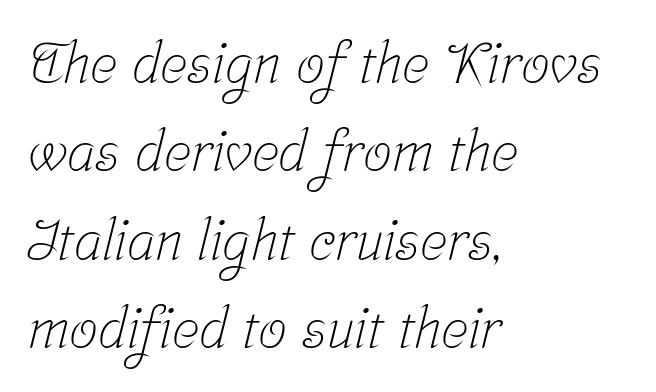
The image shows 57 px light, condensed serif type; set left-aligned, normal line spacing (1.55x), normal letter spacing, not underlined; low stroke contrast and a medium x-height.
